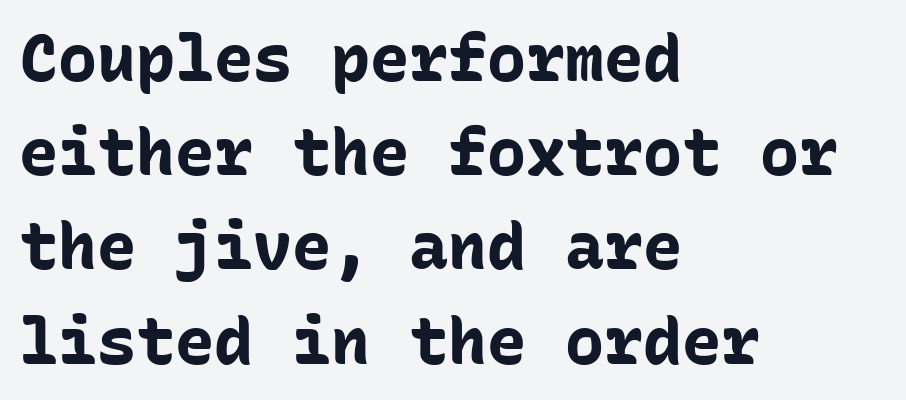
{"serif": "no", "italic": "no", "bold": "yes", "weight": "bold", "width": "normal", "stroke_contrast": "low", "x_height": "medium", "monospaced": "yes", "underline": "no", "align": "left", "line_spacing": "normal", "line_spacing_ratio": 1.45, "letter_spacing": "normal", "letter_spacing_em": 0.0, "glyph_px": 65}
